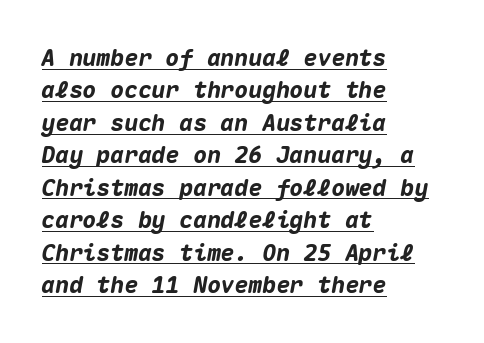
{"italic": "yes", "lean": "right", "slant_degrees": 10, "bold": "yes", "underline": "yes", "align": "left", "line_spacing": "normal", "line_spacing_ratio": 1.41, "letter_spacing": "normal", "letter_spacing_em": 0.0, "glyph_px": 23}
